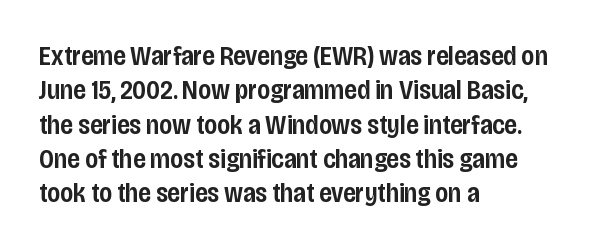
{"italic": "no", "bold": "semi", "underline": "no", "align": "left", "line_spacing": "normal", "line_spacing_ratio": 1.27, "letter_spacing": "normal", "letter_spacing_em": 0.0, "glyph_px": 27}
